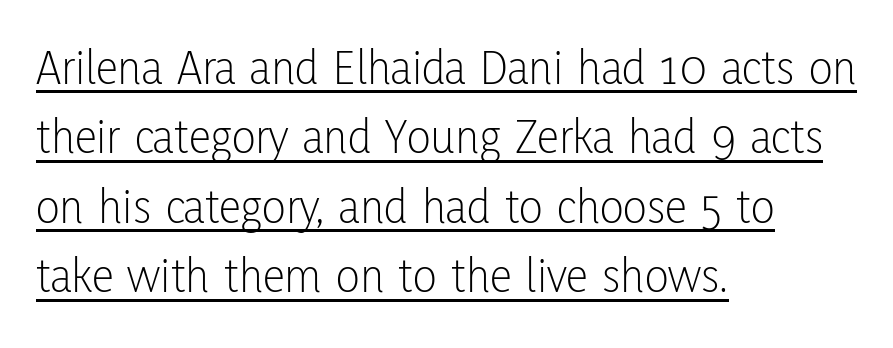
Q: Is the text bold? A: No.
Q: Is the text italic (slanted)? A: No, it is upright.
Q: Is the typeface a serif or a sans-serif typeface? A: Sans-serif.
Q: Is the text underlined? A: Yes.
Q: How is the paragraph aligned? A: Left-aligned.
Q: Is the spacing between letters normal or unusually wide? A: Normal.
Q: Is the spacing between lines tight, normal or loose? A: Normal.
Q: Width (condensed, normal, or wide)? A: Condensed.
Q: Stroke contrast? A: Low.
Q: x-height? A: Medium.
Q: Monospaced? A: No.
